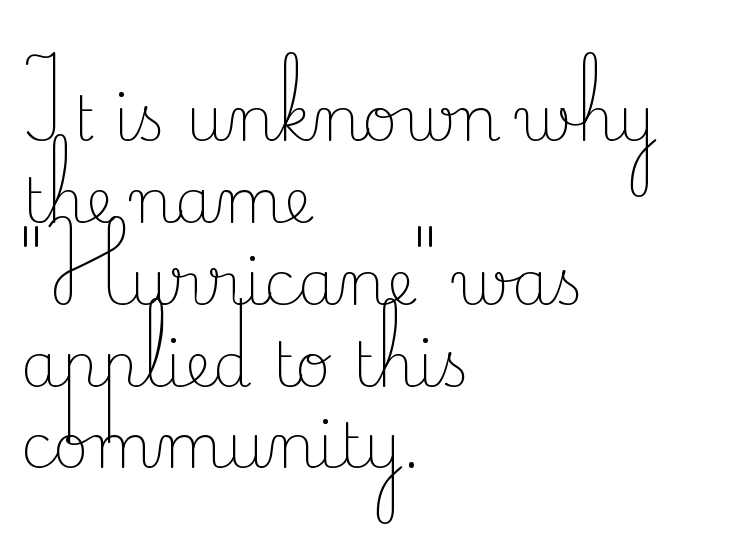
{"serif": "yes", "italic": "no", "bold": "no", "weight": "light", "width": "normal", "stroke_contrast": "low", "x_height": "small", "monospaced": "no", "underline": "no", "align": "left", "line_spacing": "normal", "line_spacing_ratio": 1.32, "letter_spacing": "normal", "letter_spacing_em": 0.0, "glyph_px": 62}
